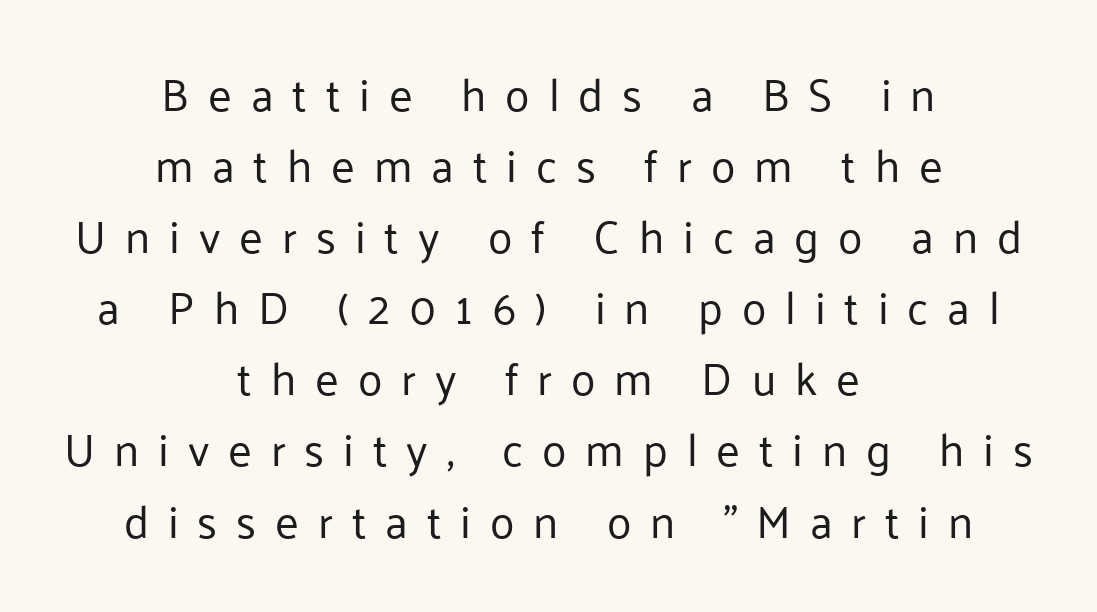
Q: Is the text bold? A: No.
Q: Is the text italic (slanted)? A: No, it is upright.
Q: Is the typeface a serif or a sans-serif typeface? A: Sans-serif.
Q: Is the text underlined? A: No.
Q: How is the paragraph aligned? A: Centered.
Q: Is the spacing between letters normal or unusually wide? A: Unusually wide.
Q: Is the spacing between lines tight, normal or loose? A: Normal.
Q: Width (condensed, normal, or wide)? A: Normal.
Q: Stroke contrast? A: Low.
Q: x-height? A: Medium.
Q: Monospaced? A: No.
